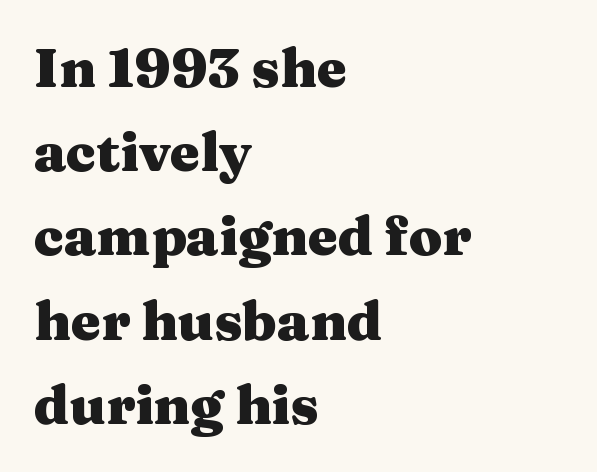
Q: Is the text bold? A: Yes.
Q: Is the text italic (slanted)? A: No, it is upright.
Q: Is the typeface a serif or a sans-serif typeface? A: Serif.
Q: Is the text underlined? A: No.
Q: How is the paragraph aligned? A: Left-aligned.
Q: Is the spacing between letters normal or unusually wide? A: Normal.
Q: Is the spacing between lines tight, normal or loose? A: Normal.
Q: Width (condensed, normal, or wide)? A: Wide.
Q: Stroke contrast? A: Medium.
Q: x-height? A: Medium.
Q: Monospaced? A: No.
